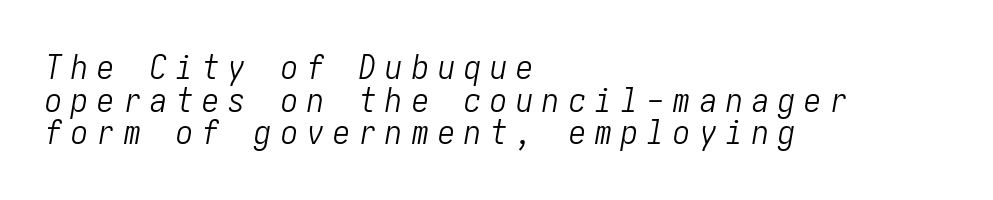
The image shows 34 px light, condensed type, italic (leaning right); set left-aligned, tight line spacing (0.96x), unusually wide letter spacing (+0.27 em), not underlined; low stroke contrast and a medium x-height.
